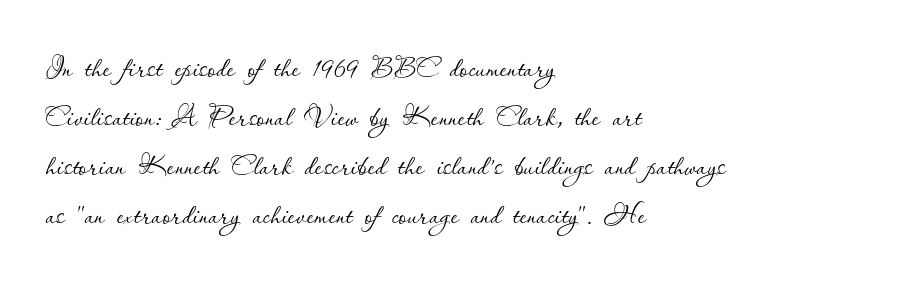
{"bold": "no", "weight": "thin", "width": "normal", "stroke_contrast": "low", "x_height": "small", "monospaced": "no", "underline": "no", "align": "left", "line_spacing": "normal", "line_spacing_ratio": 1.26, "letter_spacing": "normal", "letter_spacing_em": 0.0, "glyph_px": 39}
